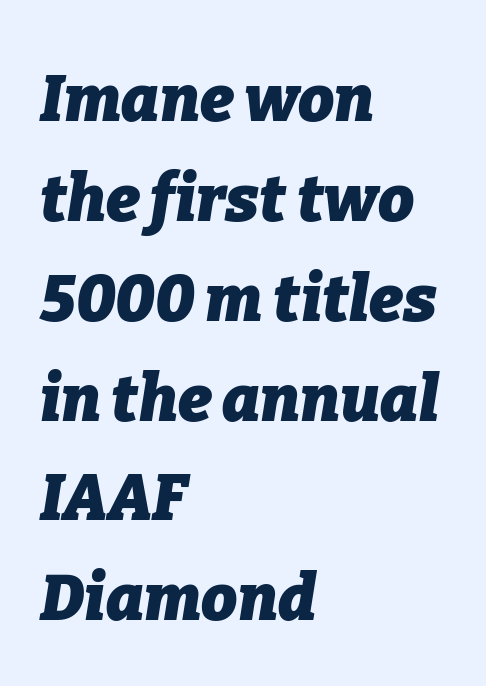
Is the block centered? No — it sits flush against the left margin. Its strokes are broad and dark, the hallmark of bold type. The whole block is typeset with a tilt. How are the letters spaced? Ordinarily, with no added tracking. How would I describe the line gaps? Plain and ordinary. Has an underline been added? It has not.
